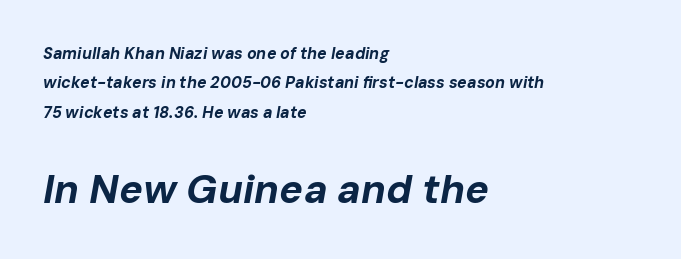
Q: Is the text bold? A: Yes.
Q: Is the text italic (slanted)? A: Yes, it leans right by about 10 degrees.
Q: Is the text underlined? A: No.
Q: How is the paragraph aligned? A: Left-aligned.
Q: Is the spacing between letters normal or unusually wide? A: Normal.
Q: Which block of text is set in a larger size, the first (top) or the second (bottom)? A: The second (bottom) one.
Q: Width (condensed, normal, or wide)? A: Normal.
Q: Stroke contrast? A: Low.
Q: x-height? A: Medium.
Q: Monospaced? A: No.
